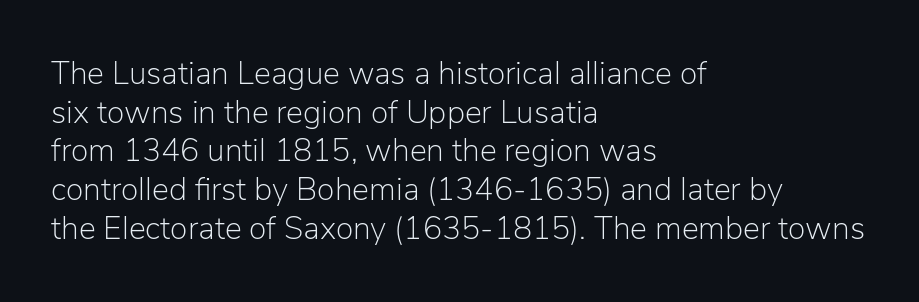
Q: Is the text bold? A: No.
Q: Is the text italic (slanted)? A: No, it is upright.
Q: Is the typeface a serif or a sans-serif typeface? A: Sans-serif.
Q: Is the text underlined? A: No.
Q: How is the paragraph aligned? A: Left-aligned.
Q: Is the spacing between letters normal or unusually wide? A: Normal.
Q: Width (condensed, normal, or wide)? A: Normal.
Q: Stroke contrast? A: Low.
Q: x-height? A: Medium.
Q: Monospaced? A: No.
